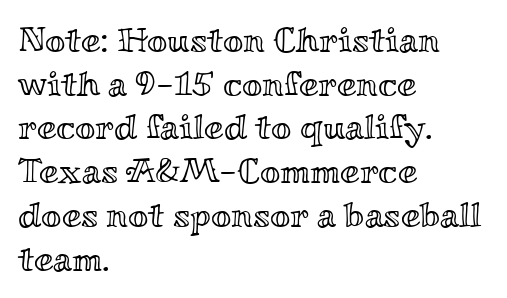
{"italic": "no", "width": "wide", "x_height": "small", "monospaced": "no", "underline": "no", "align": "left", "line_spacing": "normal", "line_spacing_ratio": 1.25, "letter_spacing": "normal", "letter_spacing_em": 0.0, "glyph_px": 35}
